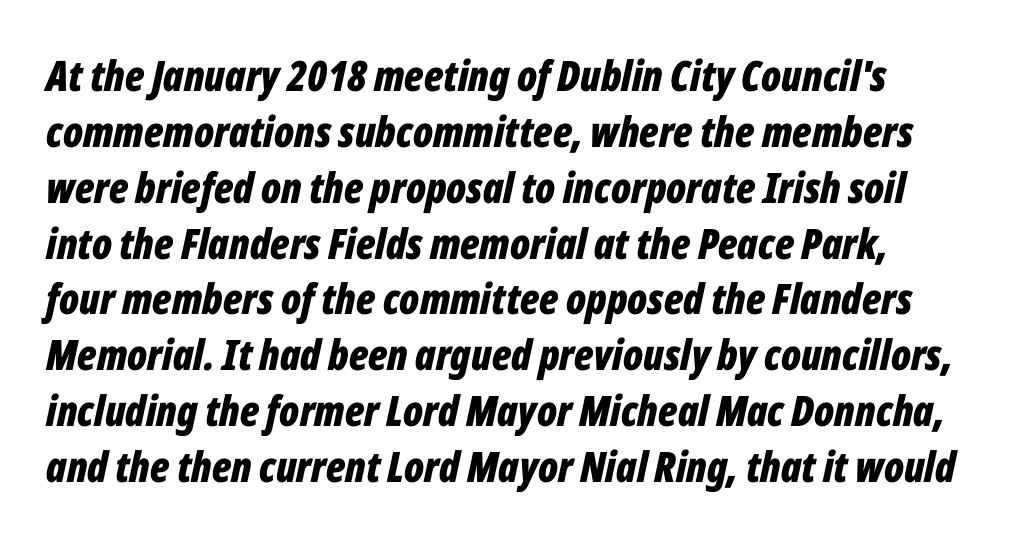
{"italic": "yes", "lean": "right", "slant_degrees": 12, "bold": "yes", "weight": "bold", "width": "condensed", "stroke_contrast": "low", "x_height": "medium", "monospaced": "no", "underline": "no", "line_spacing": "normal", "line_spacing_ratio": 1.33, "letter_spacing": "normal", "letter_spacing_em": 0.0, "glyph_px": 42}
